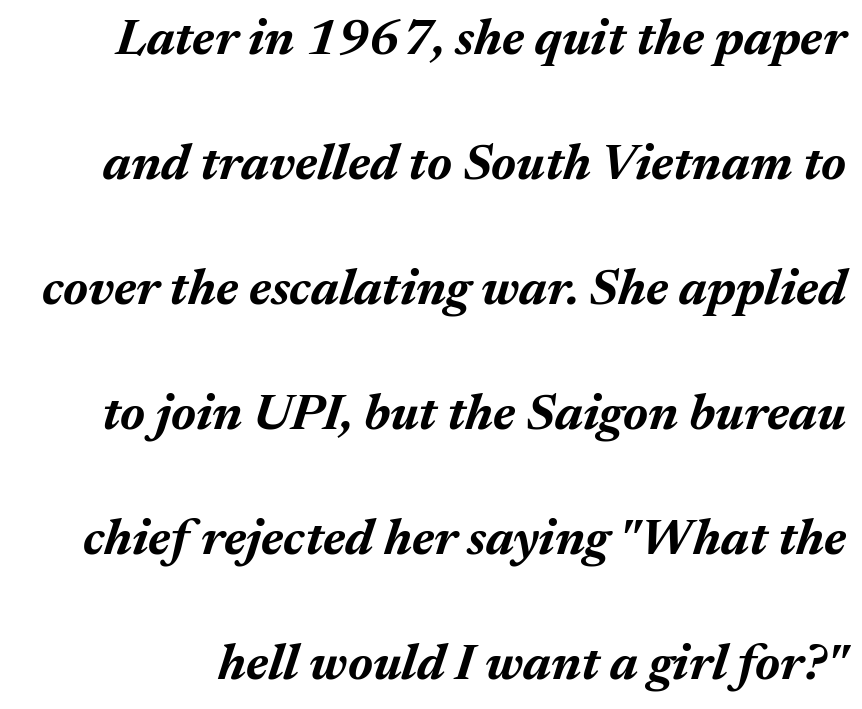
Q: Is the text bold? A: Yes.
Q: Is the text italic (slanted)? A: Yes, it leans right by about 17 degrees.
Q: Is the text underlined? A: No.
Q: Is the spacing between letters normal or unusually wide? A: Normal.
Q: Is the spacing between lines tight, normal or loose? A: Loose.
Q: Width (condensed, normal, or wide)? A: Normal.
Q: Stroke contrast? A: Medium.
Q: x-height? A: Medium.
Q: Monospaced? A: No.
